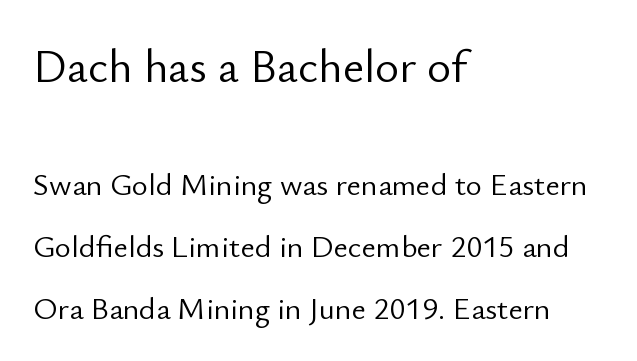
The image shows 46 px light sans-serif type, upright; set left-aligned, loose line spacing (2.0x), normal letter spacing, not underlined; the first (top) block is 1.48x larger; low stroke contrast and a small x-height.
